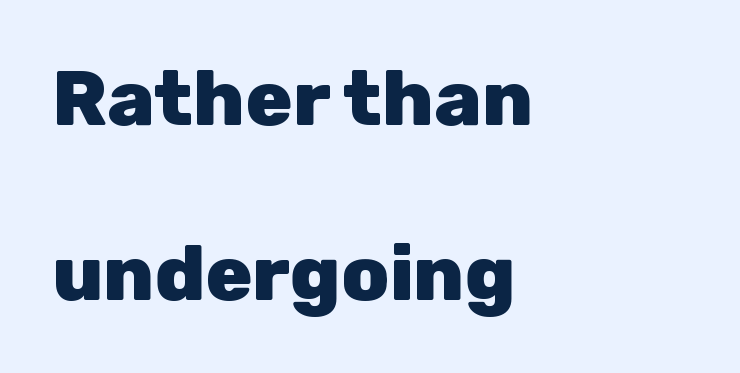
{"serif": "no", "italic": "no", "bold": "yes", "weight": "heavy", "width": "normal", "stroke_contrast": "low", "x_height": "medium", "monospaced": "no", "underline": "no", "align": "left", "line_spacing": "loose", "line_spacing_ratio": 2.25, "letter_spacing": "normal", "letter_spacing_em": 0.0, "glyph_px": 78}
